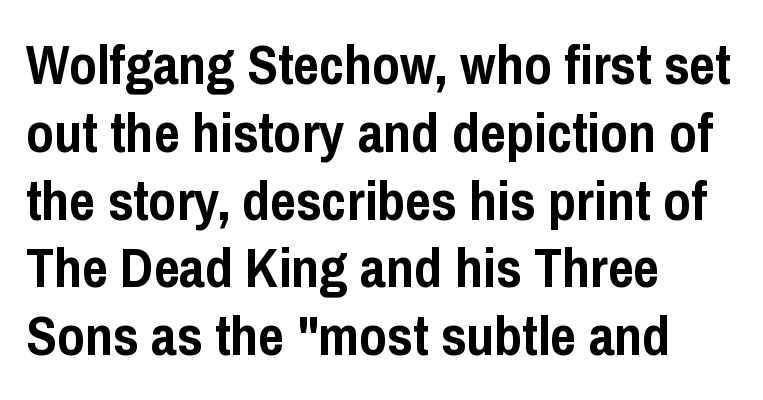
Q: Is the text bold? A: Yes.
Q: Is the text italic (slanted)? A: No, it is upright.
Q: Is the typeface a serif or a sans-serif typeface? A: Sans-serif.
Q: Is the text underlined? A: No.
Q: How is the paragraph aligned? A: Left-aligned.
Q: Is the spacing between letters normal or unusually wide? A: Normal.
Q: Width (condensed, normal, or wide)? A: Condensed.
Q: Stroke contrast? A: Low.
Q: x-height? A: Medium.
Q: Monospaced? A: No.
